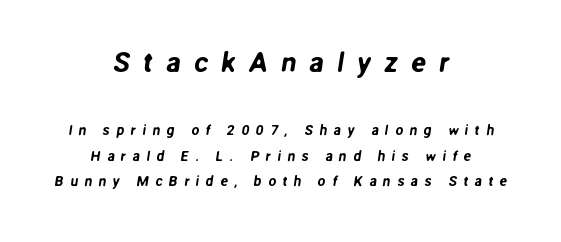
The image shows 28 px sans-serif type; set centered, line spacing 1.82x, unusually wide letter spacing (+0.46 em), not underlined; the first (top) block is 2.0x larger; low stroke contrast and a medium x-height.
